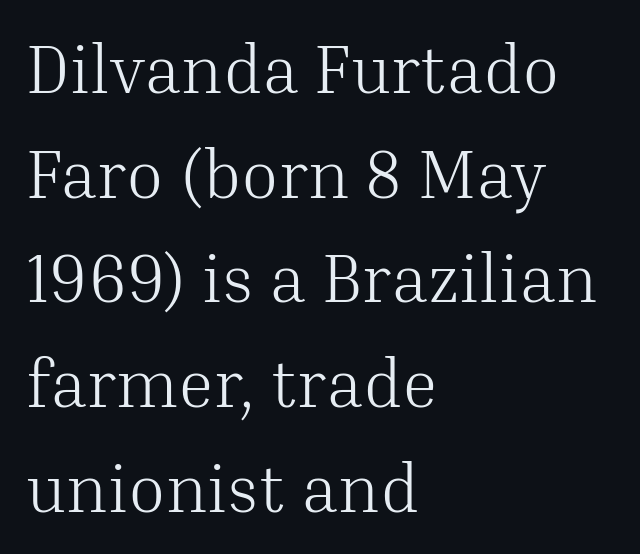
Q: Is the text bold? A: No.
Q: Is the text italic (slanted)? A: No, it is upright.
Q: Is the typeface a serif or a sans-serif typeface? A: Serif.
Q: Is the text underlined? A: No.
Q: How is the paragraph aligned? A: Left-aligned.
Q: Is the spacing between letters normal or unusually wide? A: Normal.
Q: Is the spacing between lines tight, normal or loose? A: Normal.
Q: Width (condensed, normal, or wide)? A: Normal.
Q: Stroke contrast? A: Medium.
Q: x-height? A: Medium.
Q: Monospaced? A: No.
